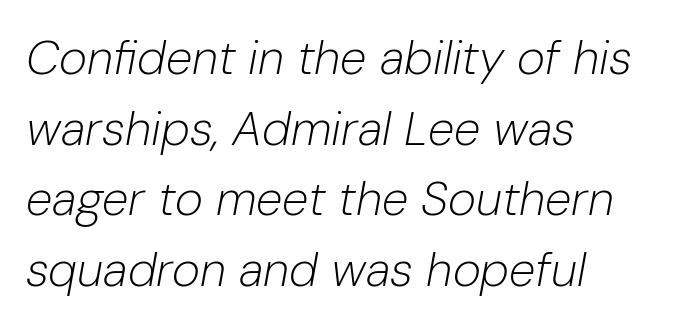
{"italic": "yes", "lean": "right", "slant_degrees": 10, "bold": "no", "weight": "light", "width": "normal", "stroke_contrast": "low", "x_height": "medium", "monospaced": "no", "underline": "no", "align": "left", "line_spacing": "normal", "line_spacing_ratio": 1.47, "letter_spacing": "normal", "letter_spacing_em": 0.0, "glyph_px": 48}
